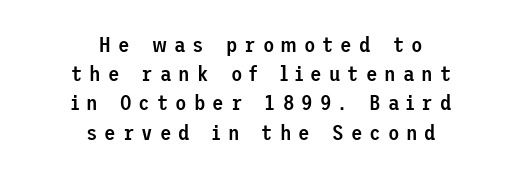
{"italic": "no", "bold": "semi", "underline": "no", "align": "center", "line_spacing": "normal", "line_spacing_ratio": 1.39, "letter_spacing": "wide", "letter_spacing_em": 0.33, "glyph_px": 21}
